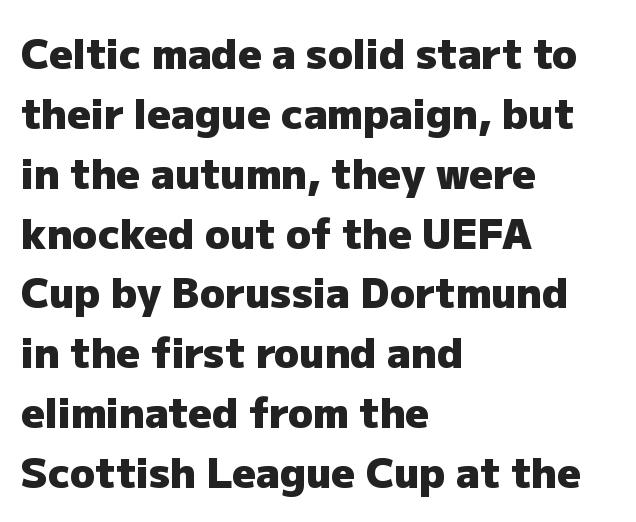
The image shows 41 px heavy sans-serif type, upright; set left-aligned, normal line spacing (1.46x), normal letter spacing, not underlined; low stroke contrast and a medium x-height.
